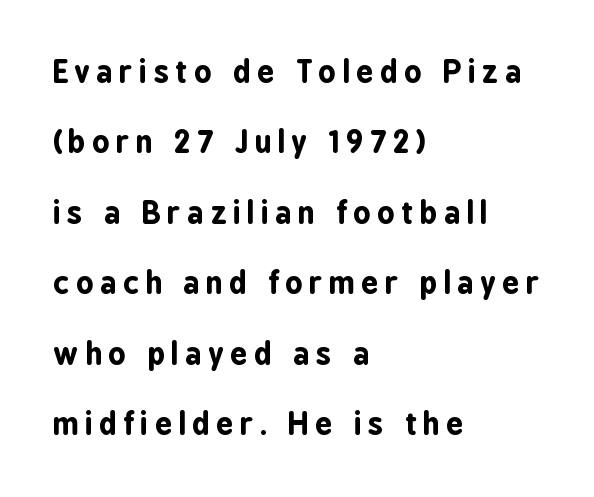
The image shows 30 px bold, condensed sans-serif type, upright; set left-aligned, loose line spacing (2.35x), unusually wide letter spacing (+0.22 em), not underlined; low stroke contrast and a medium x-height.
